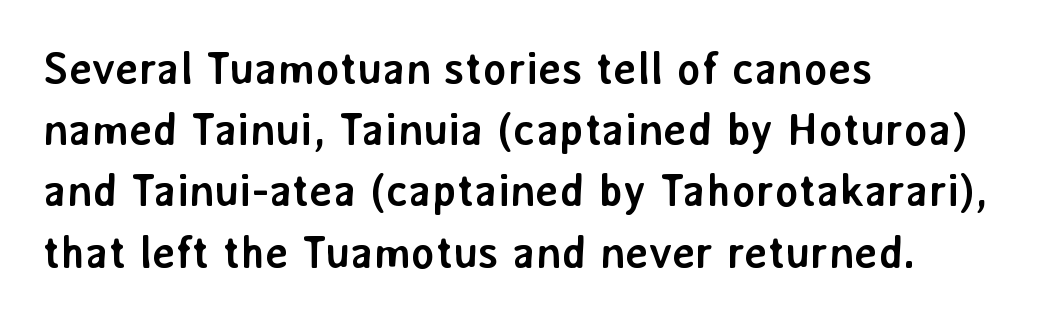
The rendering keeps characters at their native spacing. Glance below the letters and you will spot only blank space. The font is running at its bold setting. In terms of posture, this sample is upright.
